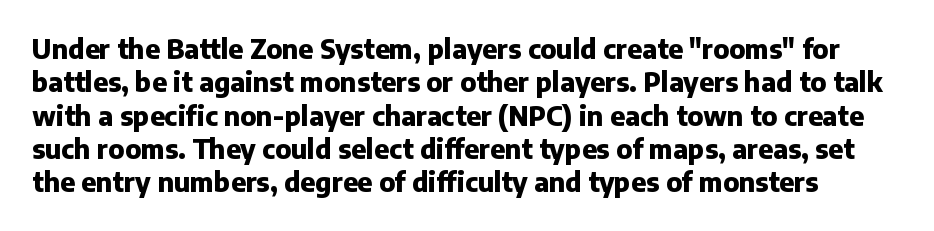
{"italic": "no", "bold": "yes", "underline": "no", "line_spacing": "normal", "line_spacing_ratio": 1.28, "letter_spacing": "normal", "letter_spacing_em": 0.0, "glyph_px": 26}
